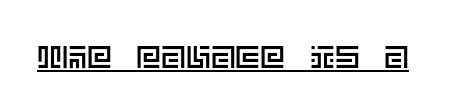
The image shows 31 px text type, upright; set normal letter spacing, underlined; a large x-height.
